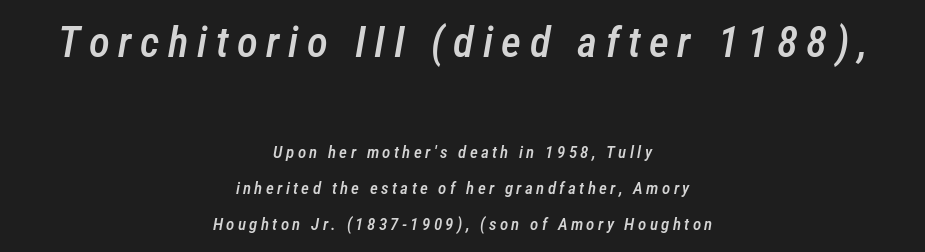
Q: Is the text bold? A: Semi-bold.
Q: Is the text italic (slanted)? A: Yes, it leans right by about 12 degrees.
Q: Is the text underlined? A: No.
Q: How is the paragraph aligned? A: Centered.
Q: Is the spacing between letters normal or unusually wide? A: Unusually wide.
Q: Is the spacing between lines tight, normal or loose? A: Loose.
Q: Which block of text is set in a larger size, the first (top) or the second (bottom)? A: The first (top) one.
Q: Width (condensed, normal, or wide)? A: Condensed.
Q: Stroke contrast? A: Low.
Q: x-height? A: Medium.
Q: Monospaced? A: No.
